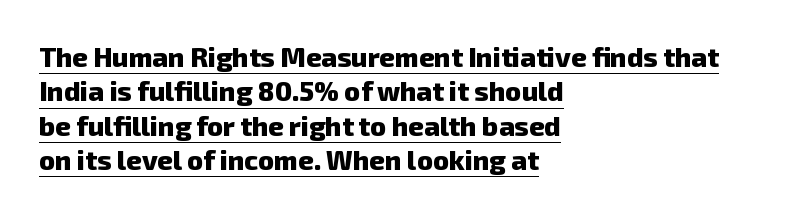
Q: Is the text bold? A: Yes.
Q: Is the text underlined? A: Yes.
Q: How is the paragraph aligned? A: Left-aligned.
Q: Is the spacing between letters normal or unusually wide? A: Normal.
Q: Is the spacing between lines tight, normal or loose? A: Normal.
